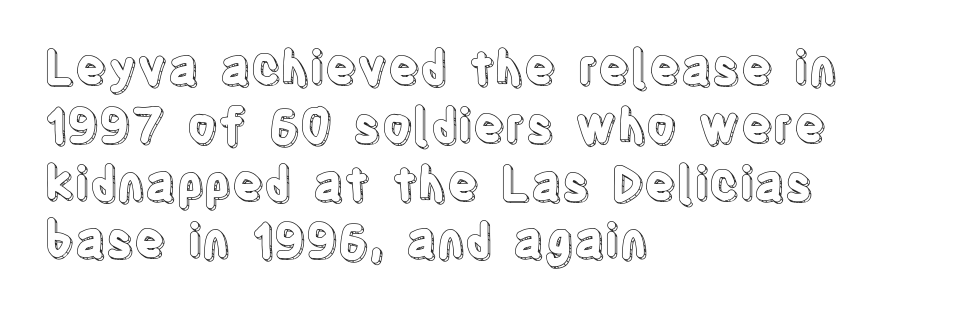
The image shows 47 px condensed type, upright; set left-aligned, line spacing 1.23x, normal letter spacing, not underlined; a large x-height.
